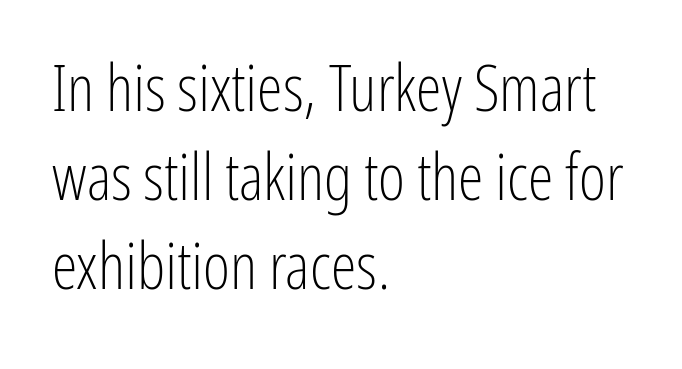
The letters advance in unequal steps, a hallmark of proportional type. The lettering stays uniformly vertical, giving the passage a roman look. The horizontal fit of the characters is conventional and even. Short and long lines alike share a common starting point at left. The type family on display is of the sans-serif kind. Reading down the column, the eye jumps a familiar distance to each next line.
